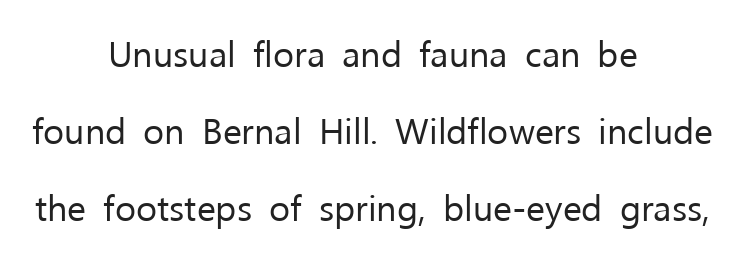
{"serif": "no", "italic": "no", "bold": "no", "weight": "regular", "width": "normal", "stroke_contrast": "low", "x_height": "medium", "monospaced": "no", "underline": "no", "align": "center", "line_spacing": "loose", "line_spacing_ratio": 2.14, "letter_spacing": "normal", "letter_spacing_em": 0.0, "glyph_px": 36}
